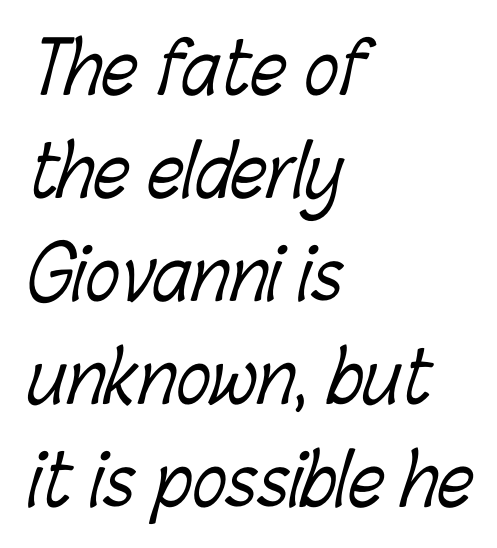
Q: Is the text bold? A: No.
Q: Is the text underlined? A: No.
Q: How is the paragraph aligned? A: Left-aligned.
Q: Is the spacing between letters normal or unusually wide? A: Normal.
Q: Is the spacing between lines tight, normal or loose? A: Normal.
Q: Width (condensed, normal, or wide)? A: Condensed.
Q: Stroke contrast? A: Low.
Q: x-height? A: Medium.
Q: Monospaced? A: No.
